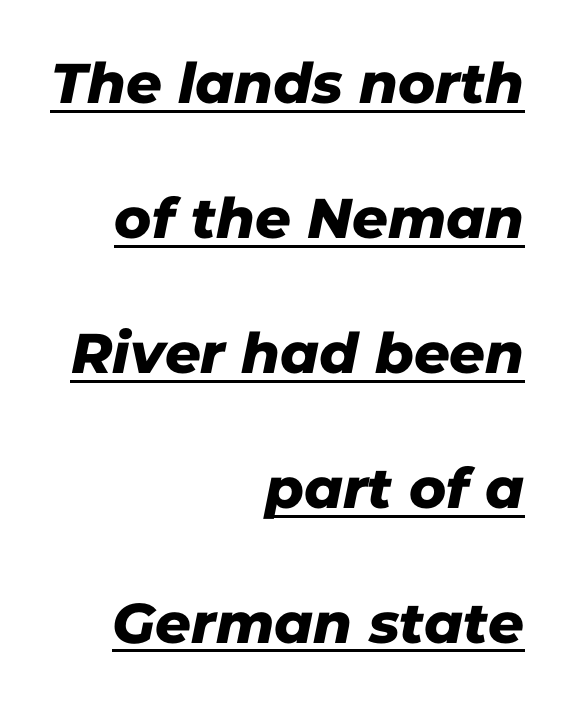
{"serif": "no", "width": "normal", "stroke_contrast": "low", "x_height": "medium", "monospaced": "no", "underline": "yes", "align": "right", "line_spacing": "loose", "line_spacing_ratio": 2.41, "letter_spacing": "normal", "letter_spacing_em": 0.0, "glyph_px": 56}
